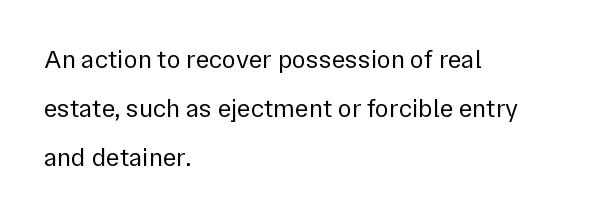
{"italic": "no", "bold": "no", "underline": "no", "align": "left", "line_spacing_ratio": 1.88, "letter_spacing": "normal", "letter_spacing_em": 0.0, "glyph_px": 26}
